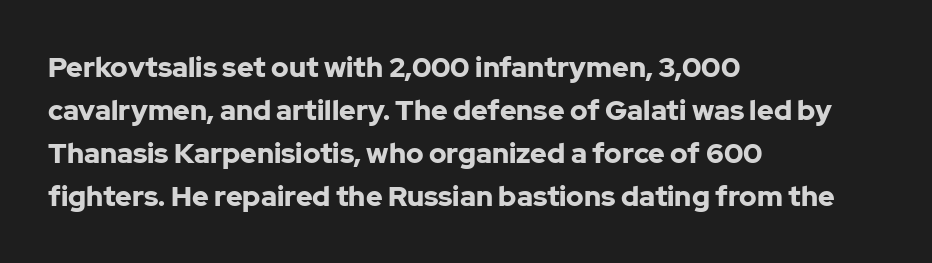
The image shows 28 px bold sans-serif type, upright; set left-aligned, normal line spacing (1.53x), normal letter spacing, not underlined; low stroke contrast and a medium x-height.
